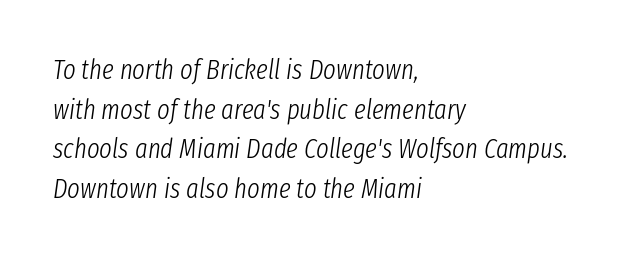
The image shows 27 px text type, italic (leaning right); set left-aligned, normal line spacing (1.47x), normal letter spacing, not underlined.
